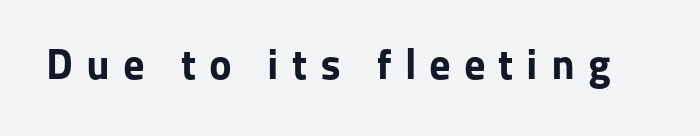
The image shows 43 px bold sans-serif type, upright; set unusually wide letter spacing (+0.3 em), not underlined; low stroke contrast and a medium x-height.
